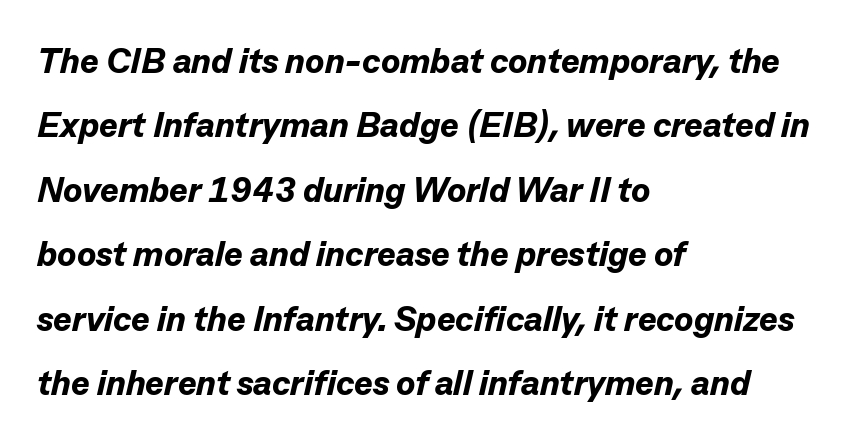
Q: Is the text bold? A: Yes.
Q: Is the text italic (slanted)? A: Yes, it leans right by about 13 degrees.
Q: Is the text underlined? A: No.
Q: How is the paragraph aligned? A: Left-aligned.
Q: Is the spacing between letters normal or unusually wide? A: Normal.
Q: Width (condensed, normal, or wide)? A: Normal.
Q: Stroke contrast? A: Low.
Q: x-height? A: Medium.
Q: Monospaced? A: No.
